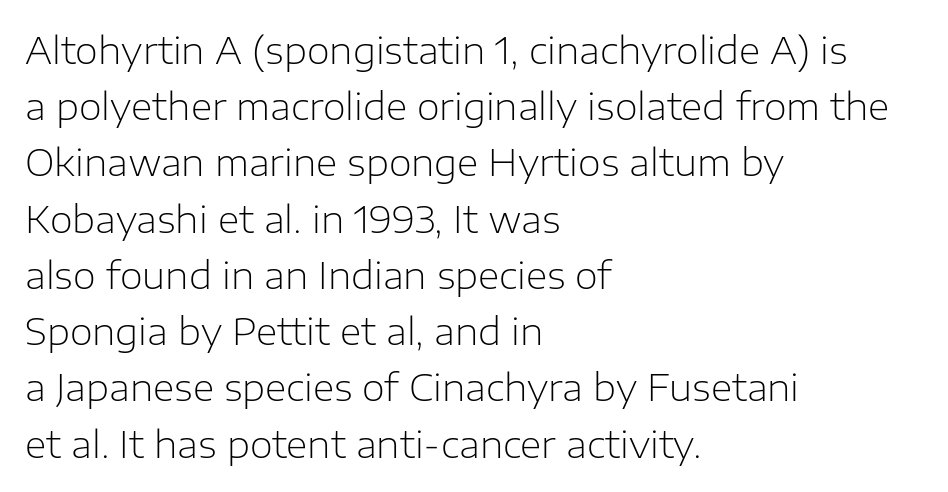
The image shows 37 px light sans-serif type, upright; set left-aligned, normal line spacing (1.52x), normal letter spacing, not underlined; low stroke contrast and a medium x-height.
